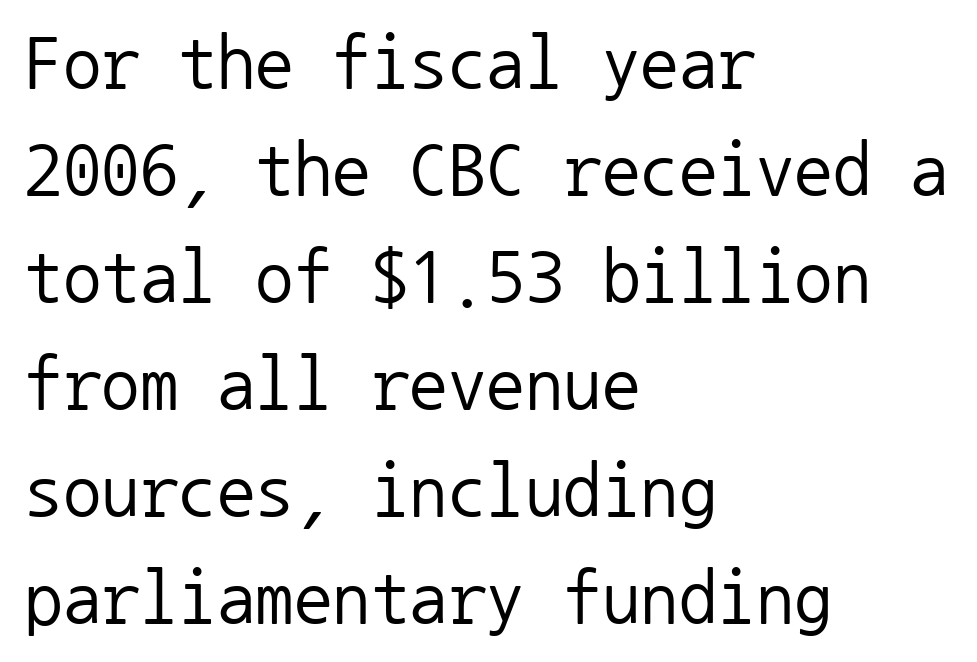
{"serif": "no", "italic": "no", "bold": "no", "weight": "regular", "width": "normal", "stroke_contrast": "low", "x_height": "medium", "monospaced": "yes", "underline": "no", "align": "left", "line_spacing": "normal", "line_spacing_ratio": 1.39, "letter_spacing": "normal", "letter_spacing_em": 0.0, "glyph_px": 77}
